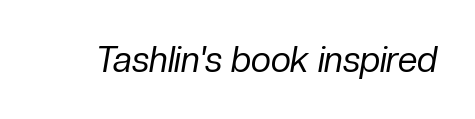
The image shows 35 px regular-weight type, italic (leaning right); set normal letter spacing, not underlined; low stroke contrast and a medium x-height.
